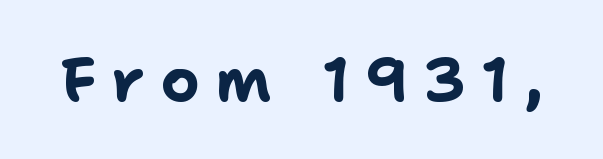
Q: Is the text bold? A: Yes.
Q: Is the text italic (slanted)? A: No, it is upright.
Q: Is the typeface a serif or a sans-serif typeface? A: Sans-serif.
Q: Is the text underlined? A: No.
Q: Is the spacing between letters normal or unusually wide? A: Unusually wide.
Q: Width (condensed, normal, or wide)? A: Normal.
Q: Stroke contrast? A: Low.
Q: x-height? A: Medium.
Q: Monospaced? A: No.
